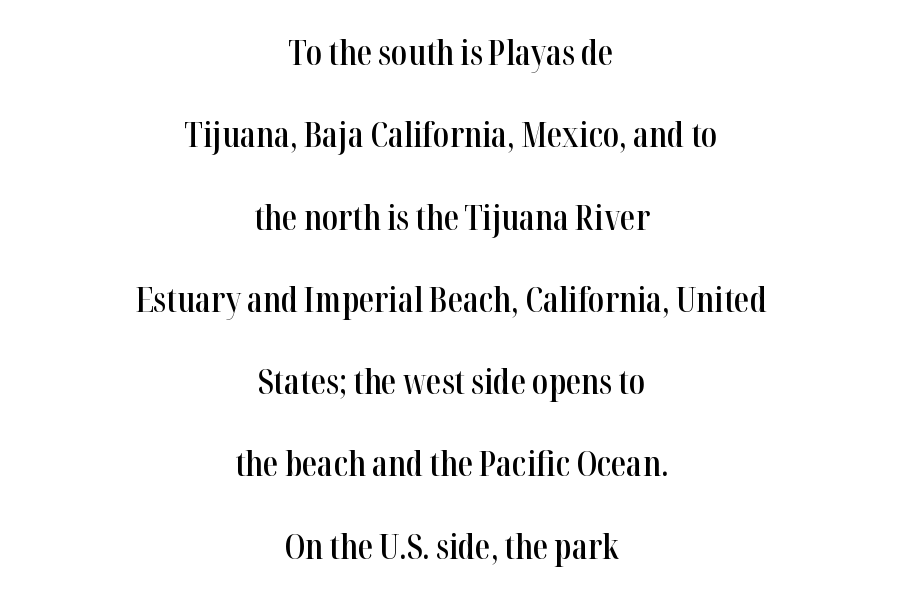
Q: Is the text bold? A: Semi-bold.
Q: Is the text italic (slanted)? A: No, it is upright.
Q: Is the typeface a serif or a sans-serif typeface? A: Serif.
Q: Is the text underlined? A: No.
Q: How is the paragraph aligned? A: Centered.
Q: Is the spacing between letters normal or unusually wide? A: Normal.
Q: Is the spacing between lines tight, normal or loose? A: Loose.
Q: Width (condensed, normal, or wide)? A: Condensed.
Q: Stroke contrast? A: High.
Q: x-height? A: Medium.
Q: Monospaced? A: No.
